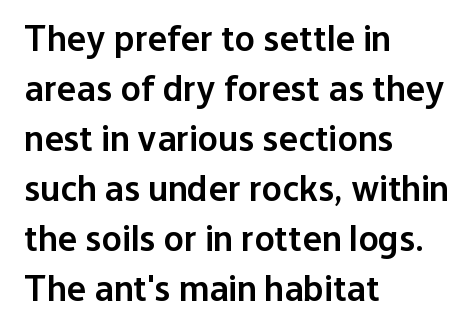
{"serif": "no", "italic": "no", "bold": "semi", "weight": "semibold", "width": "normal", "stroke_contrast": "low", "x_height": "medium", "monospaced": "no", "underline": "no", "align": "left", "line_spacing": "normal", "line_spacing_ratio": 1.35, "letter_spacing": "normal", "letter_spacing_em": 0.0, "glyph_px": 37}
